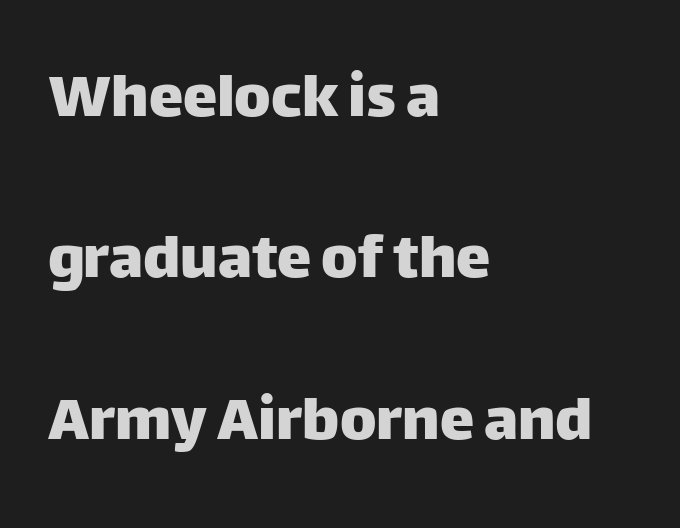
The image shows 69 px sans-serif type, upright; set left-aligned, loose line spacing (2.34x), normal letter spacing, not underlined; low stroke contrast and a large x-height.
